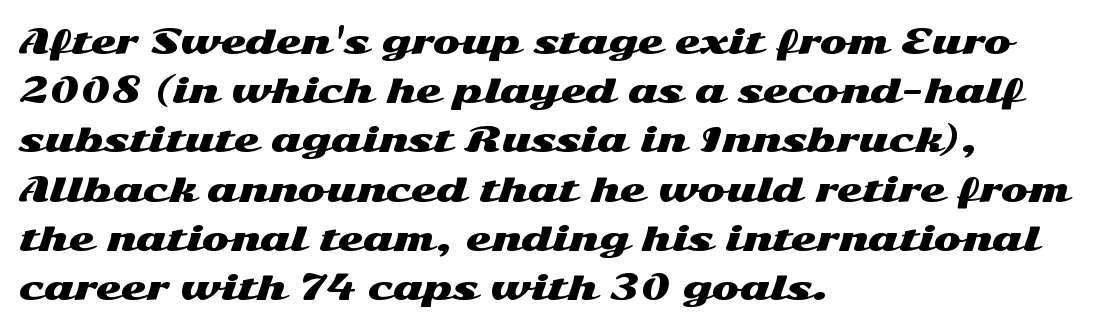
The image shows 33 px wide sans-serif type; set left-aligned, normal line spacing (1.49x), normal letter spacing, not underlined; medium stroke contrast and a medium x-height.
